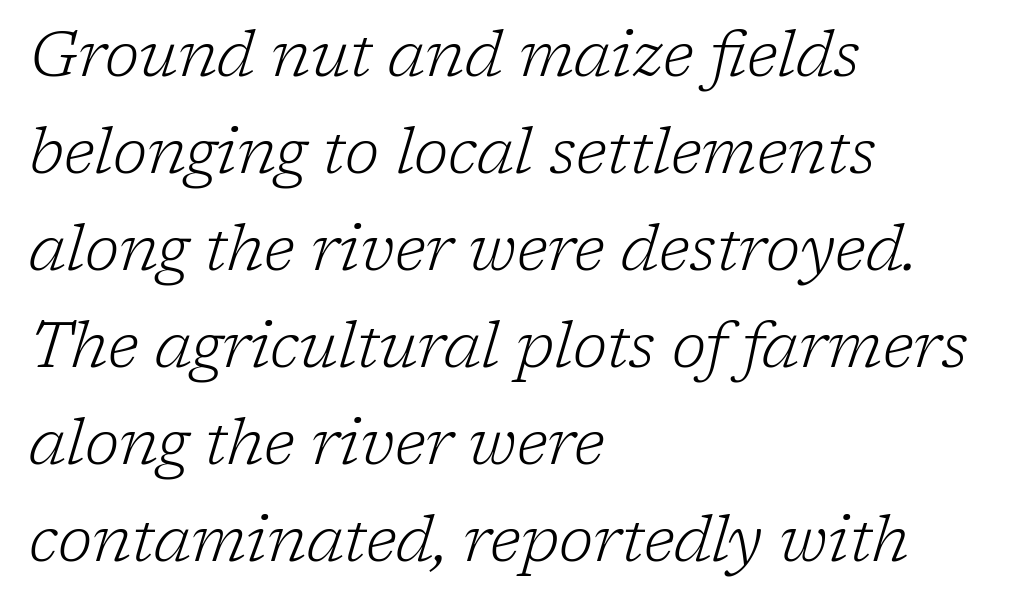
This is serif lettering, the kind often seen in printed books. The typesetter chose a ragged-right arrangement here. The cut favours lightness, reaching ordinary text weight at its darkest. The designer left line spacing at the default.
